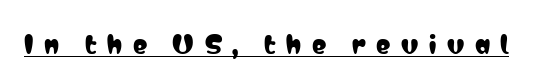
The image shows 24 px text type, upright; set unusually wide letter spacing (+0.44 em), underlined.
